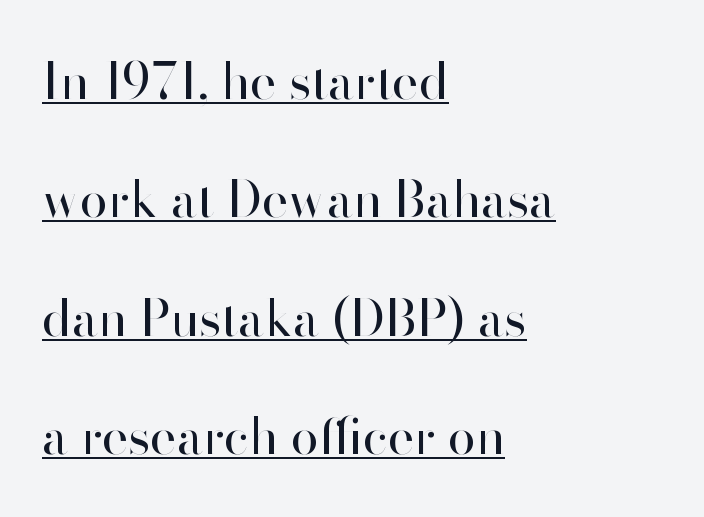
Q: Is the text bold? A: No.
Q: Is the text italic (slanted)? A: No, it is upright.
Q: Is the typeface a serif or a sans-serif typeface? A: Sans-serif.
Q: Is the text underlined? A: Yes.
Q: How is the paragraph aligned? A: Left-aligned.
Q: Is the spacing between letters normal or unusually wide? A: Normal.
Q: Is the spacing between lines tight, normal or loose? A: Loose.
Q: Width (condensed, normal, or wide)? A: Normal.
Q: Stroke contrast? A: High.
Q: x-height? A: Small.
Q: Monospaced? A: No.
